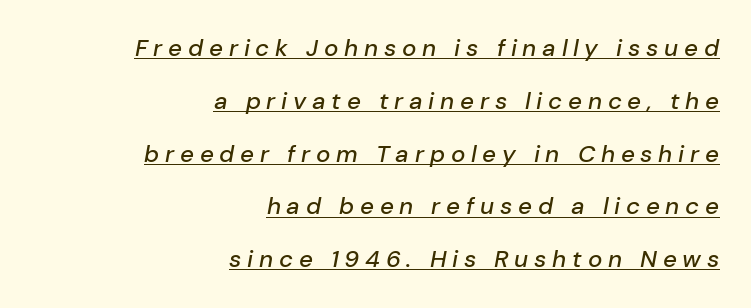
Does the lettering tilt? It does — this is italic. The setting favours the right margin, as signatures and pull-quotes sometimes do. The letters are spread apart with noticeably loose tracking. Each line of the rendering has a horizontal stroke beneath the glyphs. Students, observe: this is what heavily led, spacious text looks like.
